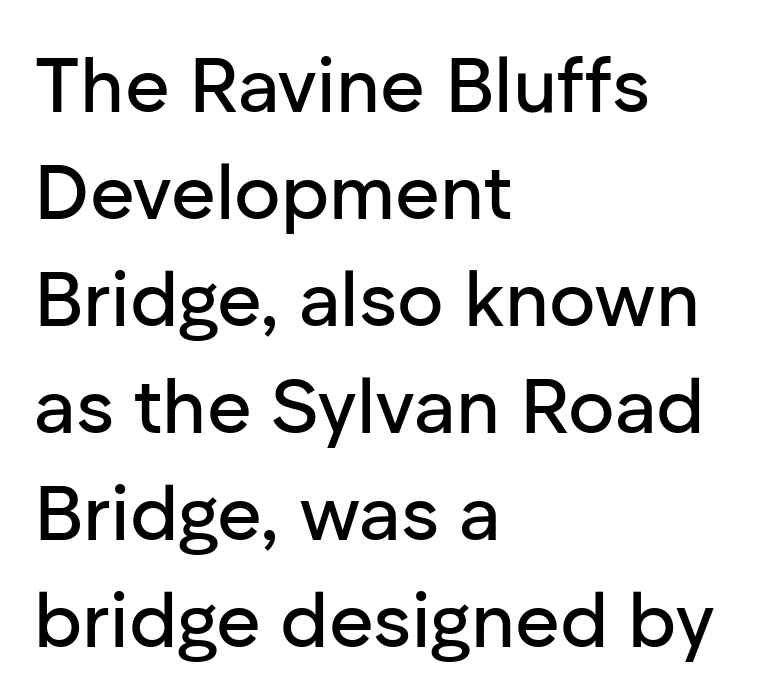
This rendering employs a face without finishing strokes, i.e., a sans-serif. The lines in this sample share a left origin and differ only in where they stop. The font's upright variant was chosen for this text. Descenders are the only things crossing below the line. Varying glyph widths throughout — classic text-font behaviour. Nothing unusual about the tracking: characters are spaced as the font intends.
